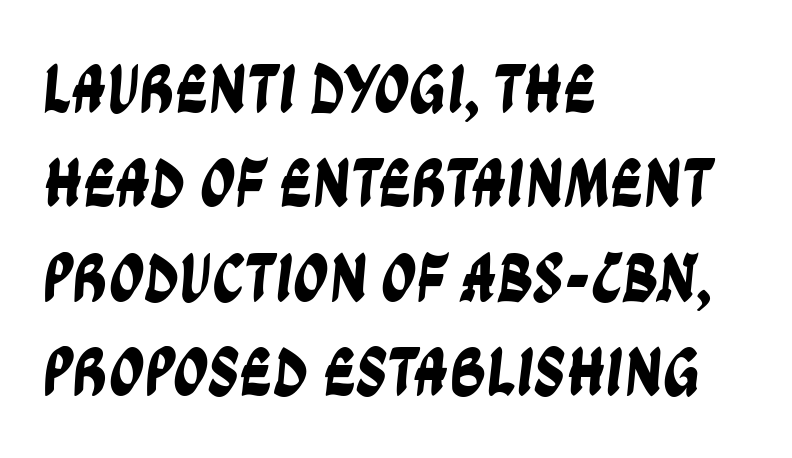
The image shows 70 px condensed sans-serif type; set left-aligned, normal line spacing (1.35x), normal letter spacing, not underlined; low stroke contrast and a large x-height.
